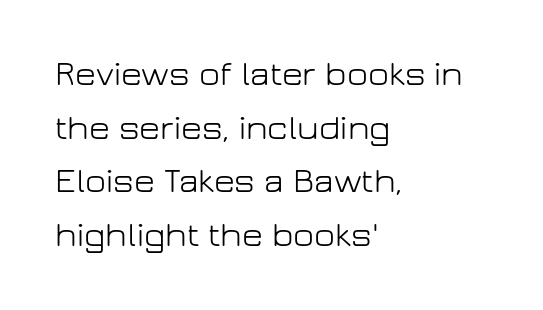
Q: Is the text bold? A: No.
Q: Is the text italic (slanted)? A: No, it is upright.
Q: Is the typeface a serif or a sans-serif typeface? A: Sans-serif.
Q: Is the text underlined? A: No.
Q: How is the paragraph aligned? A: Left-aligned.
Q: Is the spacing between letters normal or unusually wide? A: Normal.
Q: Is the spacing between lines tight, normal or loose? A: Normal.
Q: Width (condensed, normal, or wide)? A: Normal.
Q: Stroke contrast? A: Low.
Q: x-height? A: Medium.
Q: Monospaced? A: No.
